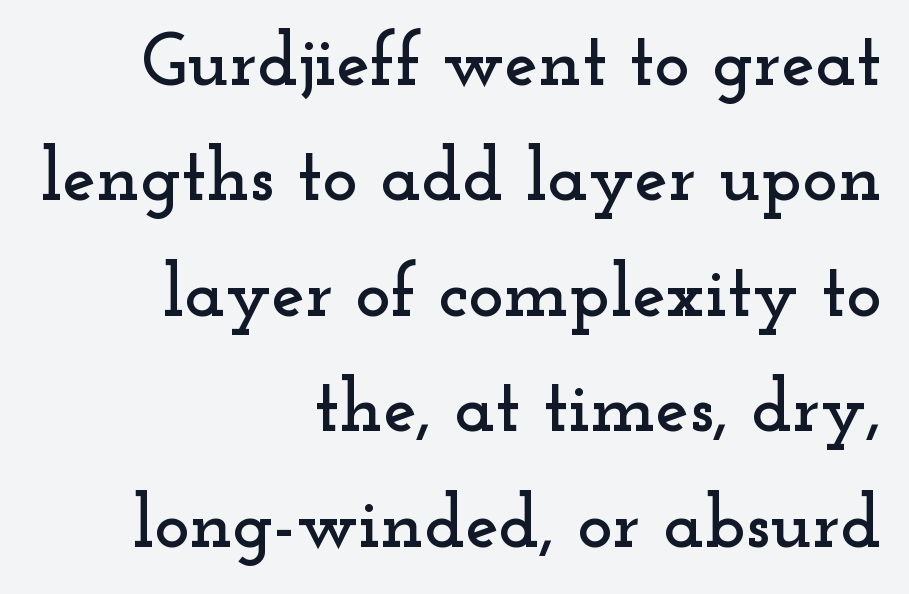
{"serif": "yes", "italic": "no", "width": "wide", "stroke_contrast": "low", "x_height": "small", "monospaced": "no", "underline": "no", "align": "right", "line_spacing": "normal", "line_spacing_ratio": 1.54, "letter_spacing": "normal", "letter_spacing_em": 0.0, "glyph_px": 75}
